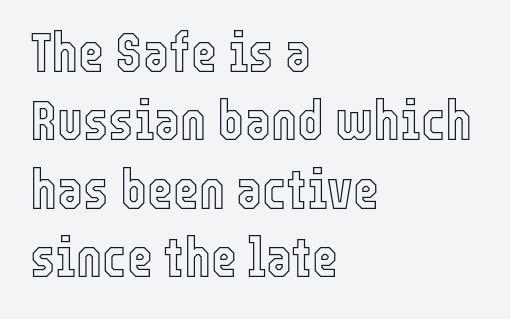
{"italic": "no", "width": "condensed", "x_height": "medium", "monospaced": "no", "underline": "no", "align": "left", "line_spacing_ratio": 1.22, "letter_spacing": "normal", "letter_spacing_em": 0.0, "glyph_px": 56}
